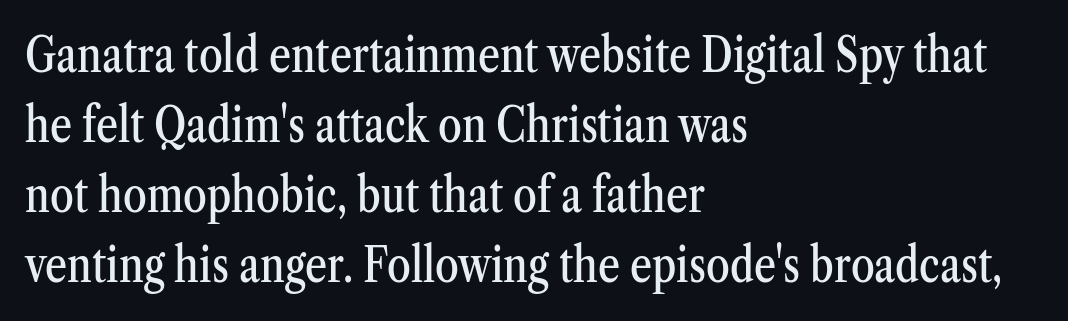
{"serif": "yes", "italic": "no", "width": "condensed", "stroke_contrast": "medium", "x_height": "medium", "monospaced": "no", "underline": "no", "align": "left", "line_spacing": "normal", "line_spacing_ratio": 1.46, "letter_spacing": "normal", "letter_spacing_em": 0.0, "glyph_px": 48}
